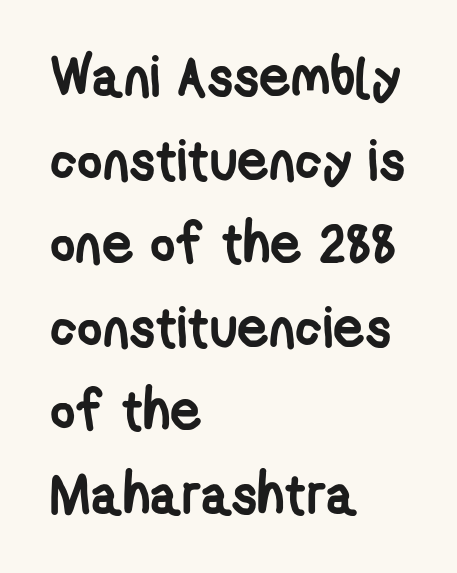
Q: Is the text bold? A: Yes.
Q: Is the typeface a serif or a sans-serif typeface? A: Sans-serif.
Q: Is the text underlined? A: No.
Q: How is the paragraph aligned? A: Left-aligned.
Q: Is the spacing between letters normal or unusually wide? A: Normal.
Q: Is the spacing between lines tight, normal or loose? A: Normal.
Q: Width (condensed, normal, or wide)? A: Condensed.
Q: Stroke contrast? A: Low.
Q: x-height? A: Medium.
Q: Monospaced? A: No.
